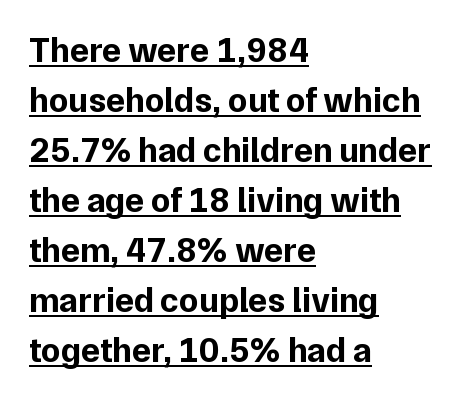
Q: Is the text bold? A: Yes.
Q: Is the text italic (slanted)? A: No, it is upright.
Q: Is the typeface a serif or a sans-serif typeface? A: Sans-serif.
Q: Is the text underlined? A: Yes.
Q: How is the paragraph aligned? A: Left-aligned.
Q: Is the spacing between letters normal or unusually wide? A: Normal.
Q: Is the spacing between lines tight, normal or loose? A: Normal.
Q: Width (condensed, normal, or wide)? A: Normal.
Q: Stroke contrast? A: Low.
Q: x-height? A: Medium.
Q: Monospaced? A: No.
